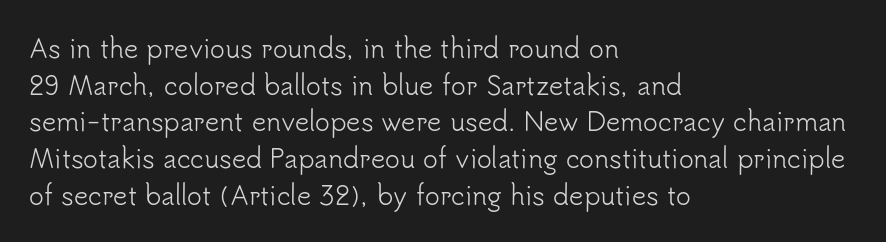
{"italic": "no", "bold": "no", "underline": "no", "align": "left", "line_spacing": "normal", "line_spacing_ratio": 1.47, "letter_spacing": "normal", "letter_spacing_em": 0.0, "glyph_px": 25}
